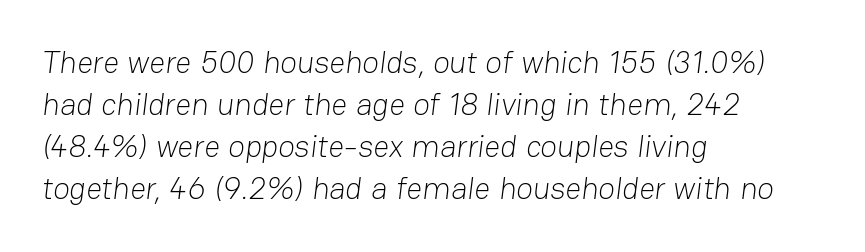
{"serif": "no", "bold": "no", "weight": "light", "width": "normal", "stroke_contrast": "low", "x_height": "medium", "monospaced": "no", "underline": "no", "align": "left", "line_spacing": "normal", "line_spacing_ratio": 1.36, "letter_spacing": "normal", "letter_spacing_em": 0.0, "glyph_px": 31}
